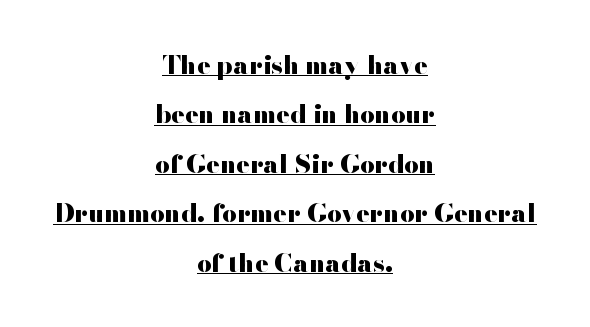
Q: Is the text bold? A: Yes.
Q: Is the text italic (slanted)? A: No, it is upright.
Q: Is the text underlined? A: Yes.
Q: How is the paragraph aligned? A: Centered.
Q: Is the spacing between letters normal or unusually wide? A: Normal.
Q: Is the spacing between lines tight, normal or loose? A: Loose.
